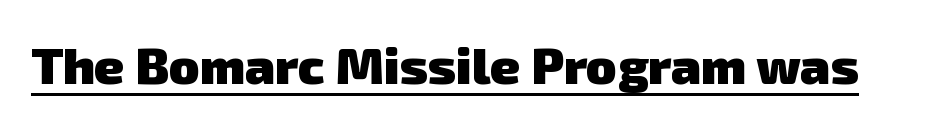
Q: Is the text bold? A: Yes.
Q: Is the typeface a serif or a sans-serif typeface? A: Sans-serif.
Q: Is the text underlined? A: Yes.
Q: Is the spacing between letters normal or unusually wide? A: Normal.
Q: Width (condensed, normal, or wide)? A: Normal.
Q: Stroke contrast? A: Low.
Q: x-height? A: Medium.
Q: Monospaced? A: No.
